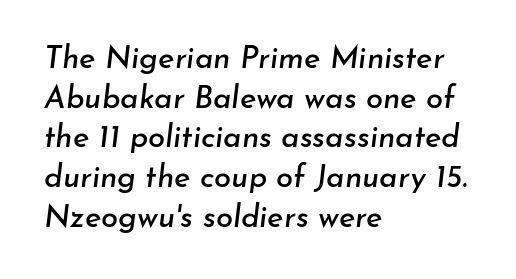
{"italic": "yes", "lean": "right", "slant_degrees": 7, "width": "normal", "stroke_contrast": "low", "x_height": "small", "monospaced": "no", "underline": "no", "align": "left", "line_spacing": "normal", "line_spacing_ratio": 1.28, "letter_spacing": "normal", "letter_spacing_em": 0.0, "glyph_px": 31}
